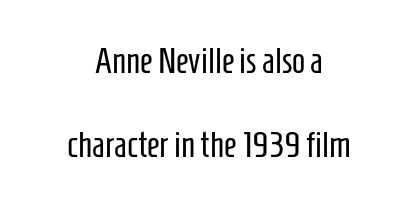
Q: Is the text bold? A: No.
Q: Is the text italic (slanted)? A: No, it is upright.
Q: Is the typeface a serif or a sans-serif typeface? A: Sans-serif.
Q: Is the text underlined? A: No.
Q: How is the paragraph aligned? A: Centered.
Q: Is the spacing between letters normal or unusually wide? A: Normal.
Q: Is the spacing between lines tight, normal or loose? A: Loose.
Q: Width (condensed, normal, or wide)? A: Condensed.
Q: Stroke contrast? A: Low.
Q: x-height? A: Medium.
Q: Monospaced? A: No.
